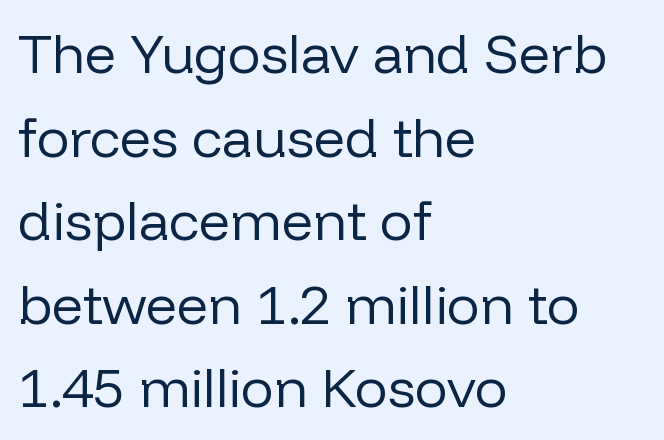
The image shows 55 px regular-weight sans-serif type, upright; set left-aligned, normal line spacing (1.52x), normal letter spacing, not underlined; low stroke contrast and a medium x-height.
